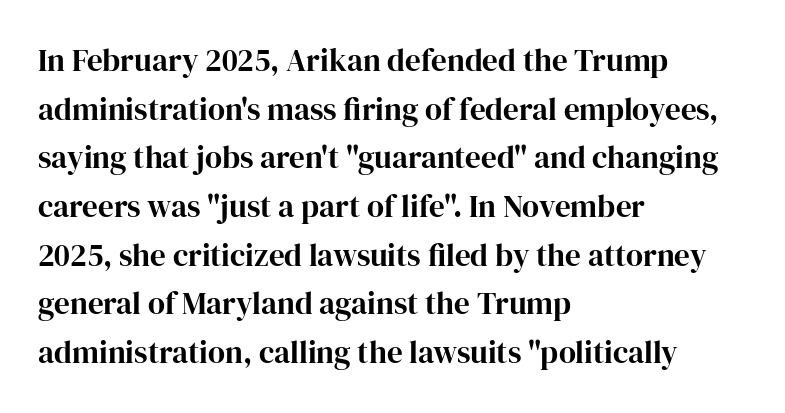
The image shows 31 px serif type, upright; set left-aligned, normal line spacing (1.57x), normal letter spacing, not underlined; high stroke contrast and a medium x-height.
